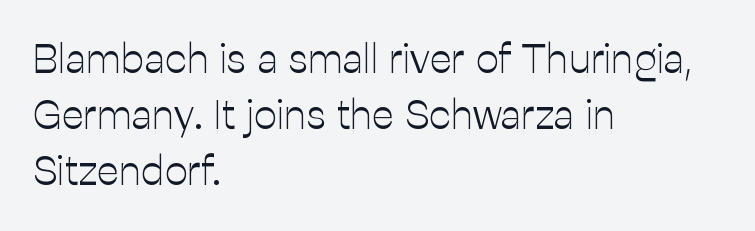
The gap between lines stays unmarked. Baseline-to-baseline distance is the conventional proportion of letter height. Typeset ragged right — the left edge is the straight one. No italicization has been applied; the sample stays upright. No extra ink here — the face is not bold.
